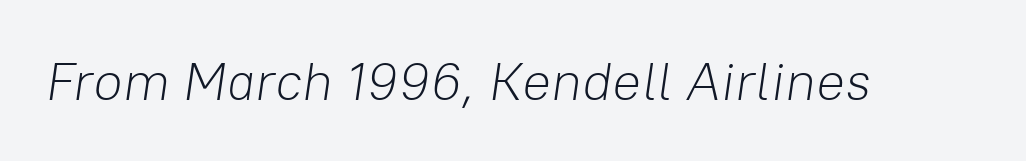
{"italic": "yes", "lean": "right", "slant_degrees": 8, "bold": "no", "weight": "light", "width": "normal", "stroke_contrast": "low", "x_height": "medium", "monospaced": "no", "underline": "no", "letter_spacing": "normal", "letter_spacing_em": 0.0, "glyph_px": 54}
